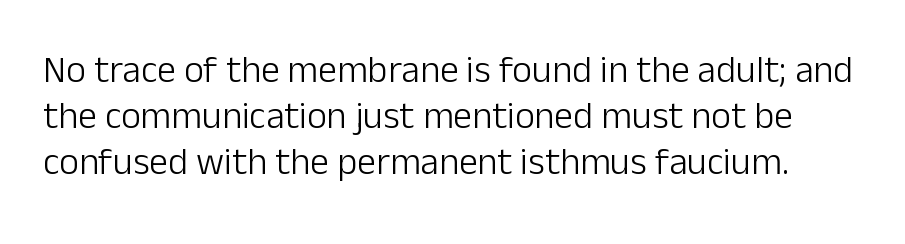
The image shows 38 px light sans-serif type, upright; set line spacing 1.21x, normal letter spacing, not underlined; low stroke contrast and a medium x-height.
